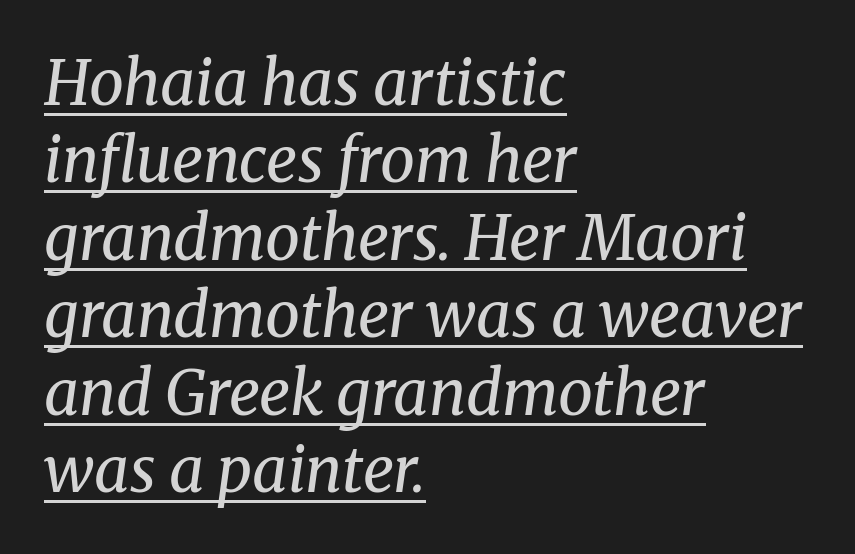
{"serif": "yes", "italic": "yes", "lean": "right", "slant_degrees": 8, "bold": "no", "weight": "regular", "width": "normal", "stroke_contrast": "medium", "x_height": "medium", "monospaced": "no", "underline": "yes", "align": "left", "line_spacing": "normal", "line_spacing_ratio": 1.25, "letter_spacing": "normal", "letter_spacing_em": 0.0, "glyph_px": 62}
